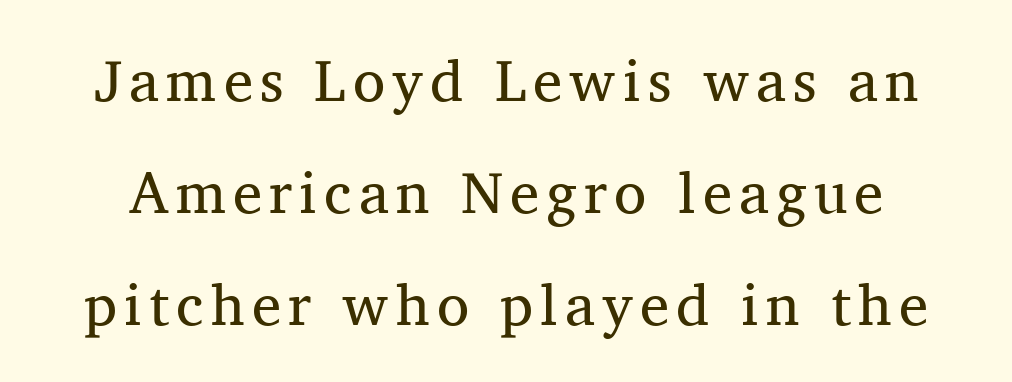
The image shows 59 px regular-weight serif type, upright; set loose line spacing (1.9x), not underlined; medium stroke contrast and a medium x-height.
